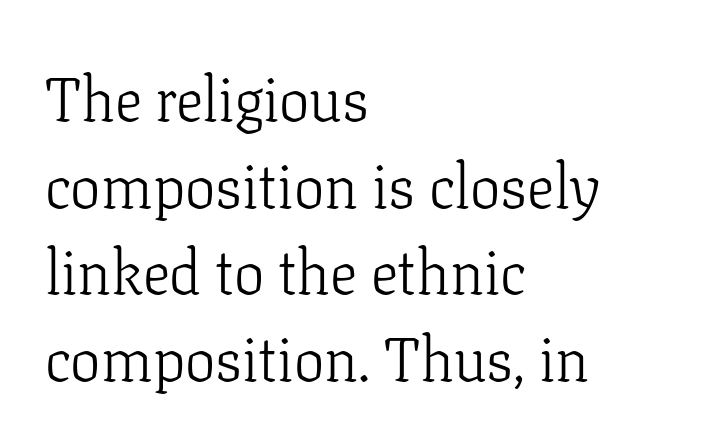
There is no visible air inserted between adjacent glyphs. The strokes carry an ordinary text weight at most. The face used here is seriffed, in the tradition of book romans. Only glyphs here, with clear space below each row.
